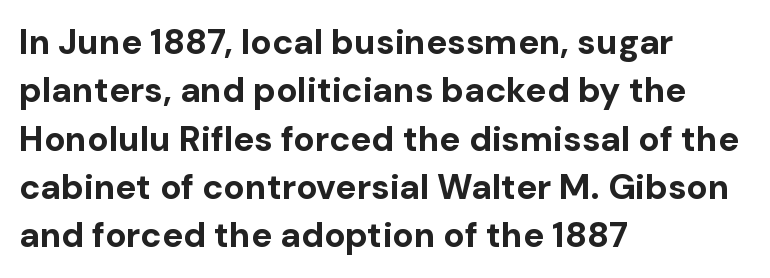
The image shows 35 px bold sans-serif type, upright; set left-aligned, normal line spacing (1.38x), normal letter spacing, not underlined; low stroke contrast and a medium x-height.
